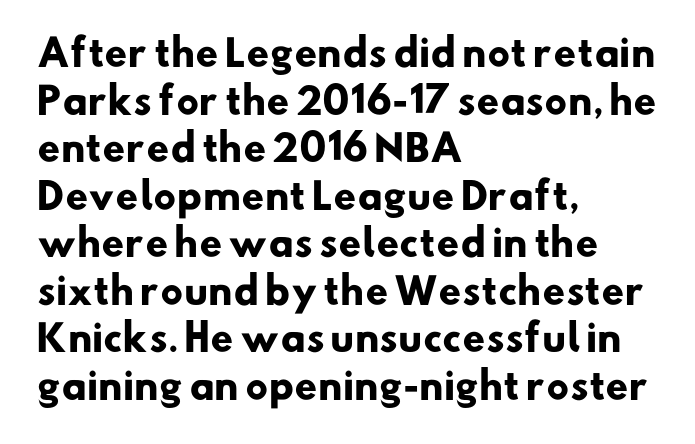
This rendering uses left alignment, leaving the right contour irregular. The leading is moderate, giving the passage an even texture. Just letters on the line, the space beneath them empty. Grotesque or geometric, the face here clearly has no serifs. Think of a printed novel: that variable character pitch is what you see here.
